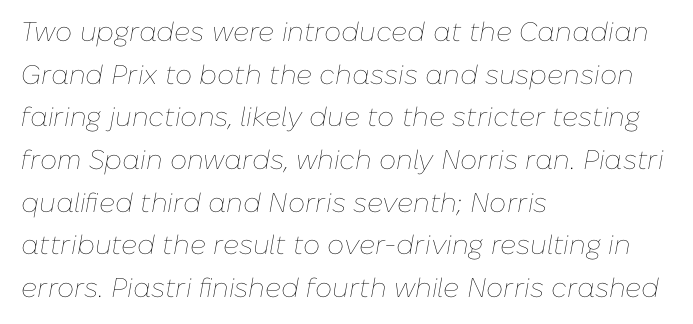
{"italic": "yes", "lean": "right", "slant_degrees": 10, "bold": "no", "underline": "no", "align": "left", "line_spacing": "normal", "line_spacing_ratio": 1.58, "letter_spacing": "normal", "letter_spacing_em": 0.0, "glyph_px": 27}
